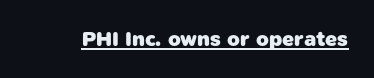
The image shows 21 px bold type; set normal letter spacing, underlined.
